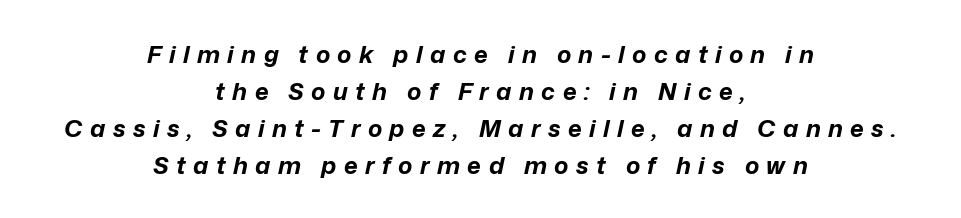
The image shows 24 px bold type, italic (leaning right); set centered, normal line spacing (1.54x), unusually wide letter spacing (+0.31 em), not underlined.
